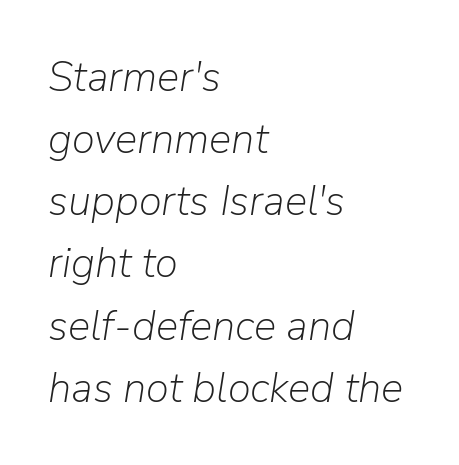
Q: Is the text bold? A: No.
Q: Is the text italic (slanted)? A: Yes, it leans right by about 9 degrees.
Q: Is the text underlined? A: No.
Q: How is the paragraph aligned? A: Left-aligned.
Q: Is the spacing between letters normal or unusually wide? A: Normal.
Q: Is the spacing between lines tight, normal or loose? A: Normal.
Q: Width (condensed, normal, or wide)? A: Normal.
Q: Stroke contrast? A: Low.
Q: x-height? A: Medium.
Q: Monospaced? A: No.
